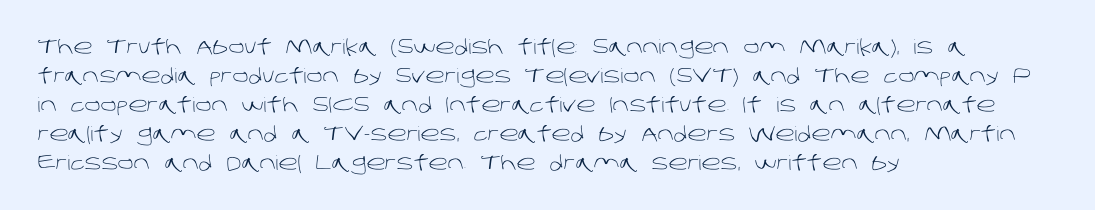
Q: Is the text bold? A: No.
Q: Is the text underlined? A: No.
Q: How is the paragraph aligned? A: Left-aligned.
Q: Is the spacing between letters normal or unusually wide? A: Normal.
Q: Is the spacing between lines tight, normal or loose? A: Normal.
